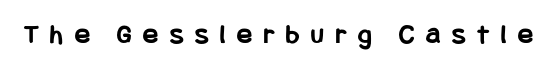
A sans-serif font was chosen for this passage. It's the straight-up-and-down kind of type. No word sits above an underline. Heavy, bold letterforms. Inter-character spacing is expanded well beyond the font's built-in metrics.
